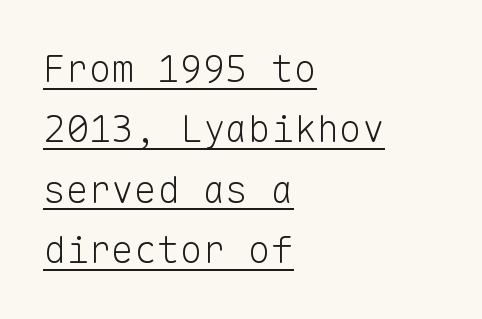
The image shows 38 px light sans-serif type, upright, monospaced; set left-aligned, normal line spacing (1.59x), normal letter spacing, underlined; low stroke contrast and a medium x-height.
